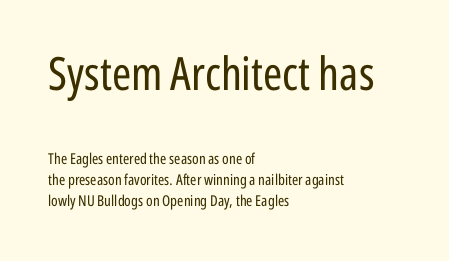
The image shows 46 px regular-weight, condensed sans-serif type, upright; set left-aligned, normal line spacing (1.41x), normal letter spacing, not underlined; the first (top) block is 3.07x larger; low stroke contrast and a medium x-height.
